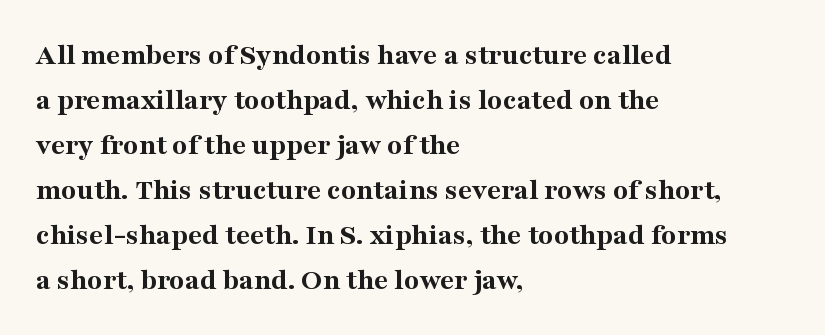
The passage shown is typed in a proportional face where columns would drift. Is the letter spacing exaggerated? No — it looks like the ordinary default. In terms of weight, the rendering is a true, heavy bold. The glyphs are unaccompanied by any horizontal stroke below them. The lettering holds an erect, upright posture throughout. This sample uses a serif face.
